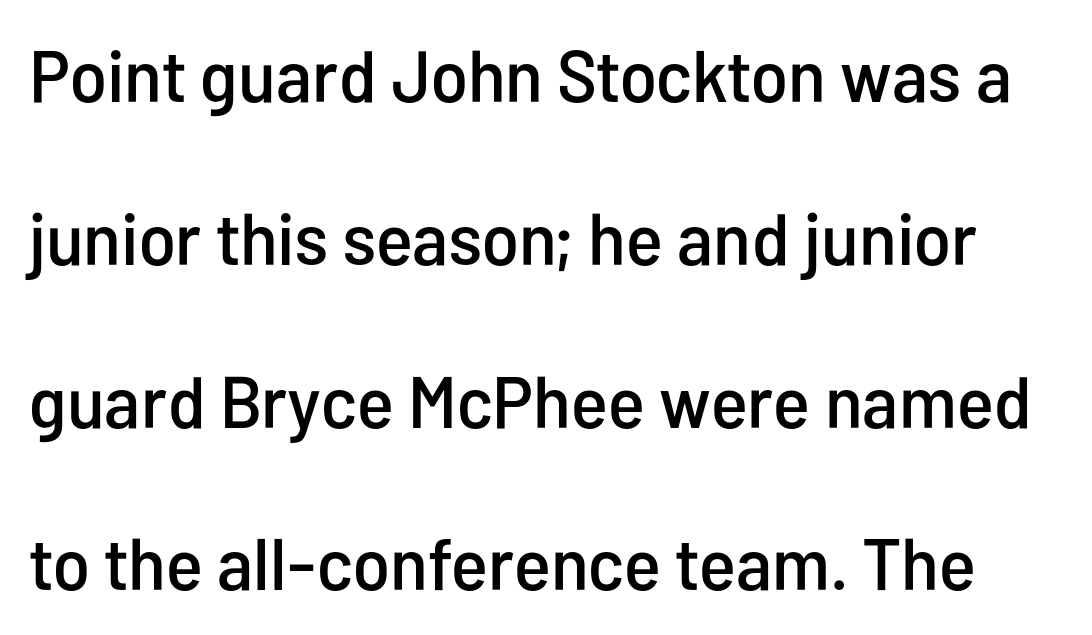
{"serif": "no", "italic": "no", "width": "condensed", "stroke_contrast": "low", "x_height": "medium", "monospaced": "no", "underline": "no", "line_spacing": "loose", "line_spacing_ratio": 2.23, "letter_spacing": "normal", "letter_spacing_em": 0.0, "glyph_px": 73}
